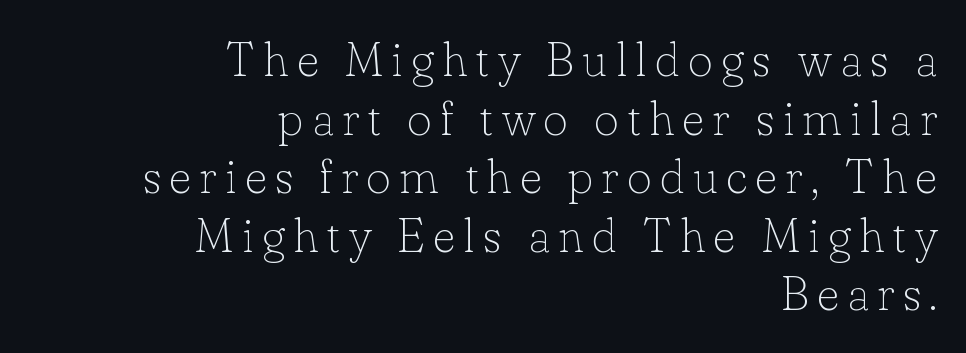
The image shows 48 px thin serif type, upright; set right-aligned, line spacing 1.22x, not underlined; low stroke contrast and a small x-height.
